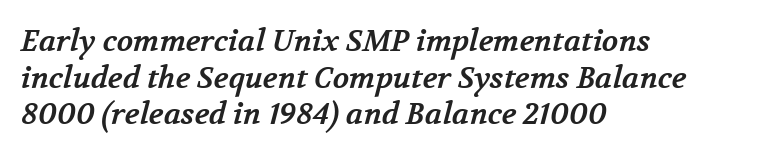
The image shows 30 px bold serif type; set left-aligned, line spacing 1.22x, normal letter spacing, not underlined; medium stroke contrast and a medium x-height.
